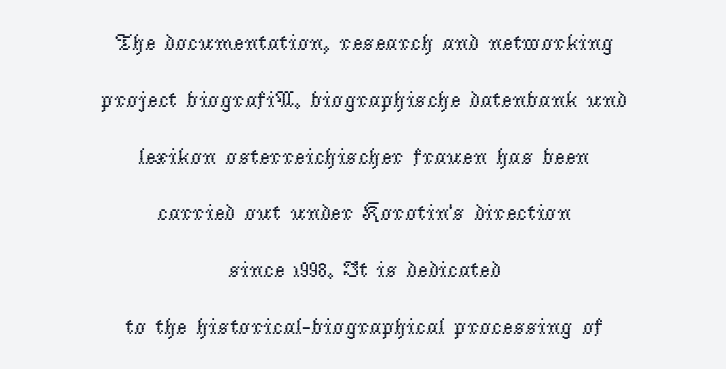
Q: Is the text bold? A: No.
Q: Is the text italic (slanted)? A: No, it is upright.
Q: Is the text underlined? A: No.
Q: How is the paragraph aligned? A: Centered.
Q: Is the spacing between letters normal or unusually wide? A: Normal.
Q: Is the spacing between lines tight, normal or loose? A: Loose.
